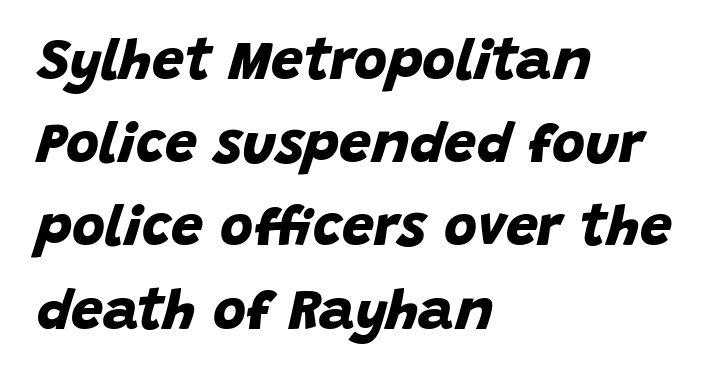
{"serif": "no", "bold": "yes", "weight": "bold", "width": "normal", "stroke_contrast": "low", "x_height": "large", "monospaced": "no", "underline": "no", "align": "left", "line_spacing": "normal", "line_spacing_ratio": 1.46, "letter_spacing": "normal", "letter_spacing_em": 0.0, "glyph_px": 57}
